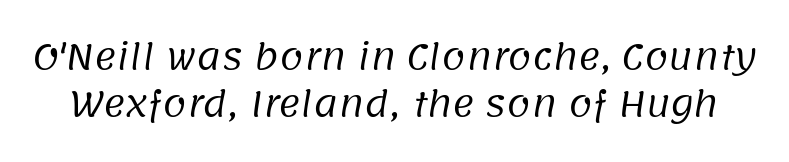
Q: Is the text bold? A: No.
Q: Is the typeface a serif or a sans-serif typeface? A: Sans-serif.
Q: Is the text underlined? A: No.
Q: Is the spacing between letters normal or unusually wide? A: Normal.
Q: Is the spacing between lines tight, normal or loose? A: Normal.
Q: Width (condensed, normal, or wide)? A: Normal.
Q: Stroke contrast? A: Low.
Q: x-height? A: Large.
Q: Monospaced? A: No.
